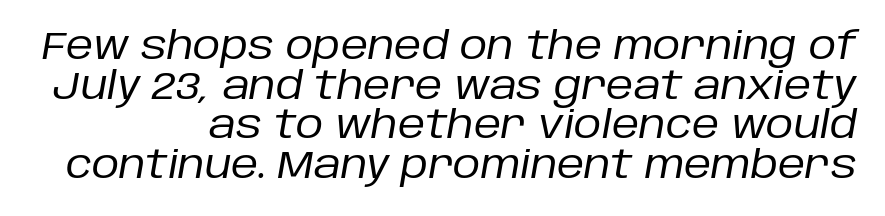
{"italic": "yes", "lean": "right", "slant_degrees": 10, "bold": "no", "weight": "regular", "width": "normal", "stroke_contrast": "low", "x_height": "large", "monospaced": "no", "underline": "no", "align": "right", "line_spacing": "tight", "line_spacing_ratio": 1.04, "letter_spacing": "normal", "letter_spacing_em": 0.0, "glyph_px": 38}
